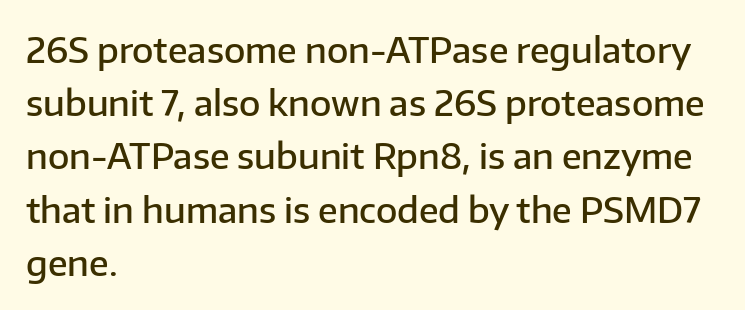
{"serif": "no", "italic": "no", "bold": "semi", "weight": "semibold", "width": "normal", "stroke_contrast": "low", "x_height": "medium", "monospaced": "no", "underline": "no", "align": "left", "line_spacing": "normal", "line_spacing_ratio": 1.52, "letter_spacing": "normal", "letter_spacing_em": 0.0, "glyph_px": 35}
